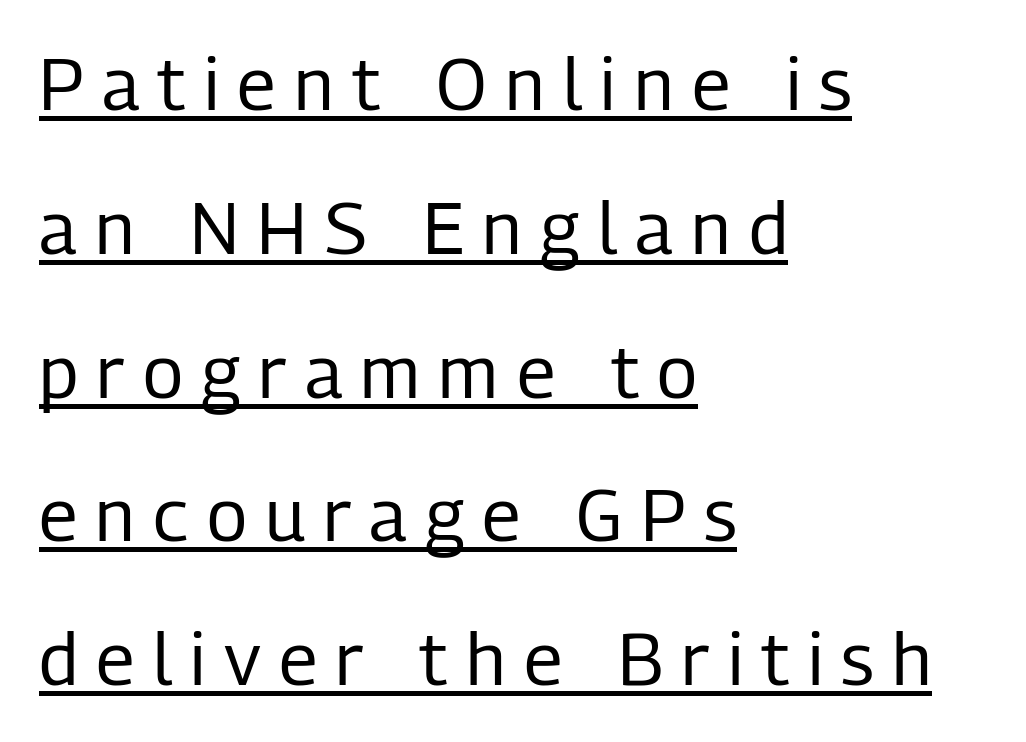
Notice how a bar underscores the lettering throughout. When letters stand straight like this, we call the style roman or upright. The typeface has the unassuming heft of standard copy or less. The rendering uses natural spacing where letterforms have individual widths.
